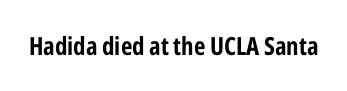
The image shows 25 px text type, upright; set normal letter spacing, not underlined.
